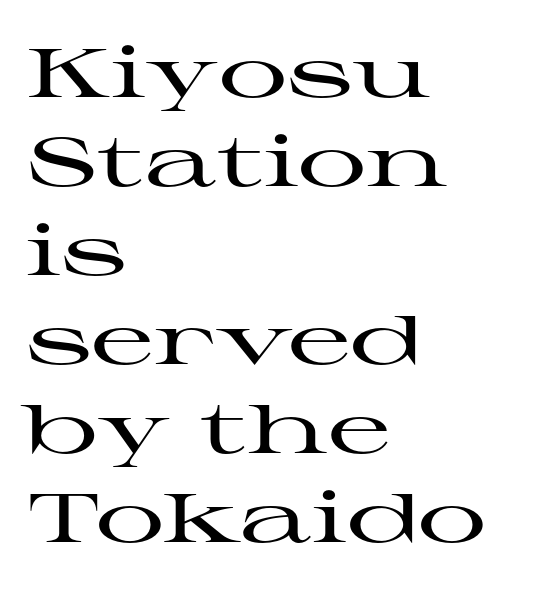
The image shows 69 px wide serif type, upright; set left-aligned, normal line spacing (1.29x), normal letter spacing, not underlined; high stroke contrast and a medium x-height.
